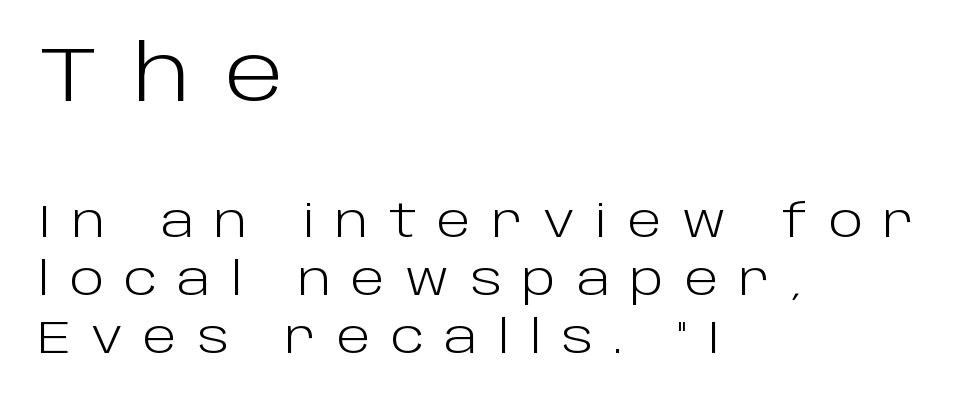
{"serif": "no", "italic": "no", "bold": "no", "weight": "light", "width": "normal", "stroke_contrast": "low", "x_height": "large", "monospaced": "no", "underline": "no", "align": "left", "line_spacing": "normal", "line_spacing_ratio": 1.29, "letter_spacing": "wide", "letter_spacing_em": 0.45, "larger_block": "first", "size_ratio": 1.73, "glyph_px": 78}
